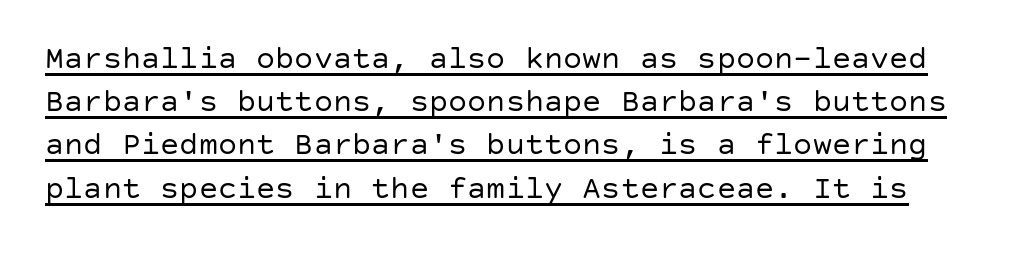
The image shows 32 px regular-weight sans-serif type, upright; set normal line spacing (1.35x), normal letter spacing, underlined; low stroke contrast and a large x-height.
